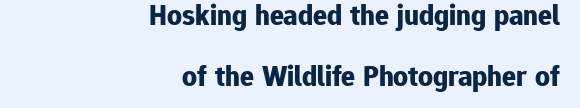
{"serif": "no", "italic": "no", "bold": "yes", "weight": "bold", "width": "normal", "stroke_contrast": "low", "x_height": "medium", "monospaced": "no", "underline": "no", "align": "right", "line_spacing": "loose", "line_spacing_ratio": 2.1, "letter_spacing": "normal", "letter_spacing_em": 0.0, "glyph_px": 29}
